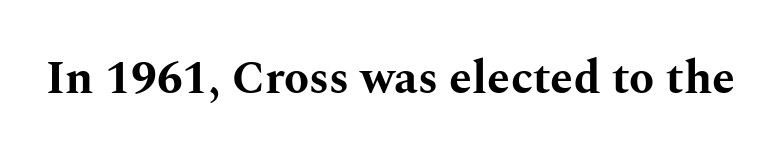
Is there any slant? The stems are plumb. The face used here is rendered with its standard letterfit. Note: serifs present on the glyphs. Words float on clear page, feet unadorned.
